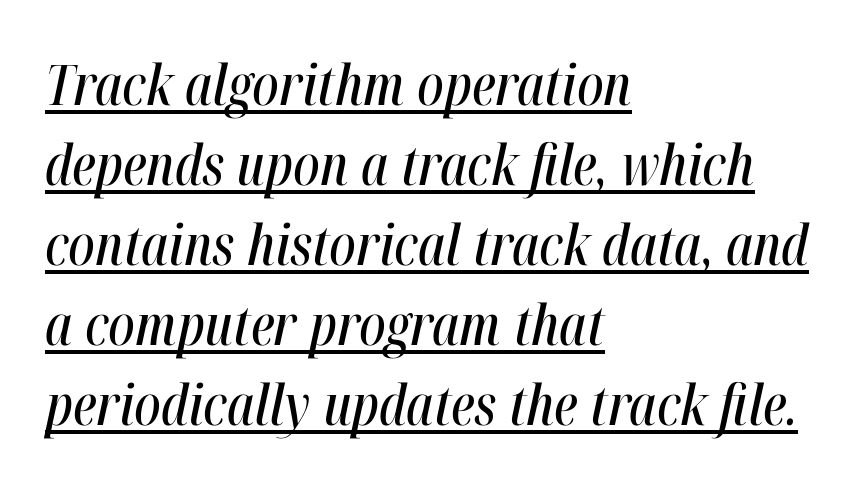
The image shows 56 px condensed type, italic (leaning right); set left-aligned, normal line spacing (1.43x), normal letter spacing, underlined; high stroke contrast and a medium x-height.
